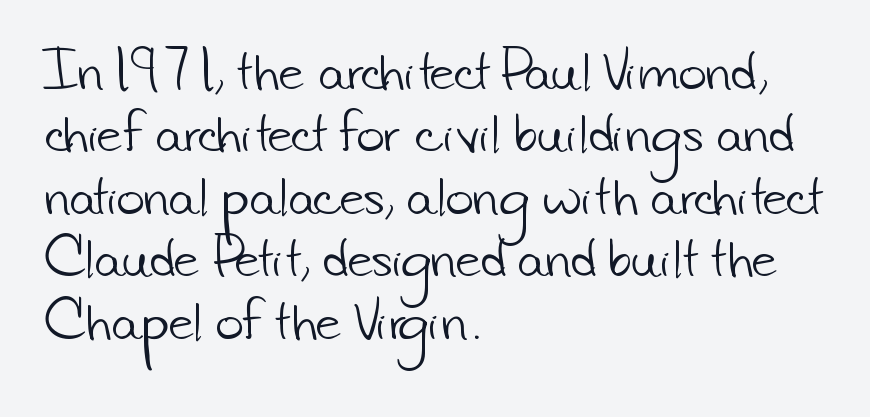
{"serif": "no", "bold": "no", "weight": "light", "width": "normal", "stroke_contrast": "low", "x_height": "small", "monospaced": "no", "underline": "no", "align": "left", "line_spacing": "normal", "line_spacing_ratio": 1.3, "letter_spacing": "normal", "letter_spacing_em": 0.0, "glyph_px": 48}
